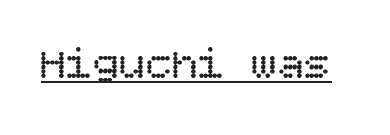
Students, observe the line beneath the letters — that is underlining. The letterforms sit shoulder to shoulder at normal distance. Compared with a typical body face, this is equally light or lighter still. Every stem runs plumb, perpendicular to the baseline.
